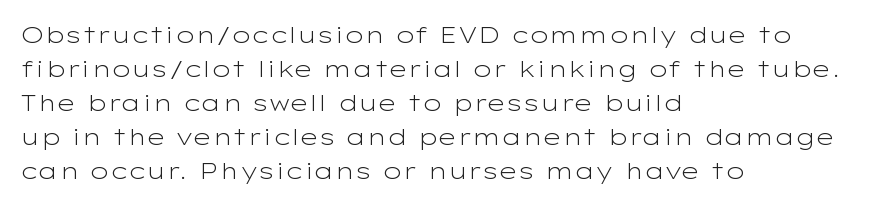
Q: Is the text bold? A: No.
Q: Is the text italic (slanted)? A: No, it is upright.
Q: Is the text underlined? A: No.
Q: How is the paragraph aligned? A: Left-aligned.
Q: Is the spacing between letters normal or unusually wide? A: Normal.
Q: Is the spacing between lines tight, normal or loose? A: Normal.
